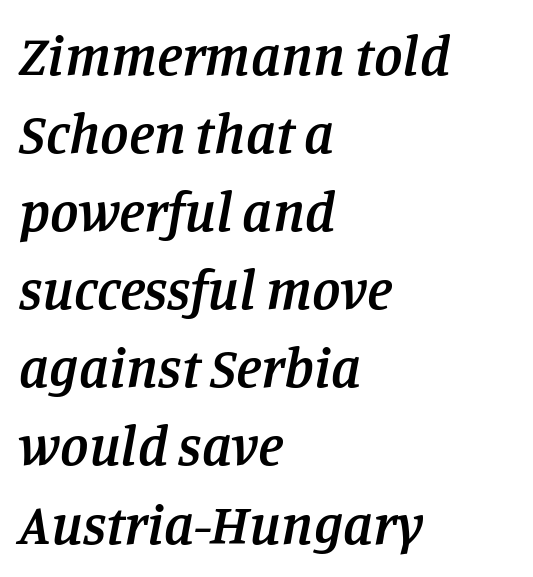
Observe the ordinary spacing: letters are neighbours, not strangers. Notice how the stems are inclined rather than vertical — that's the hallmark of italics. Students, observe: this is what conventionally led text looks like. Each glyph is drawn with semibold strokes, heavier than normal yet not fully bold.
